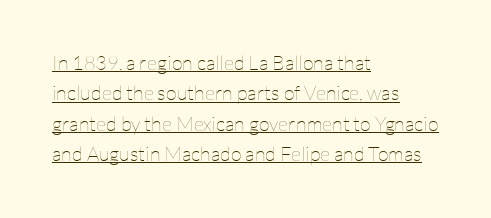
The image shows 20 px text type, upright; set left-aligned, normal line spacing (1.52x), normal letter spacing, underlined.
